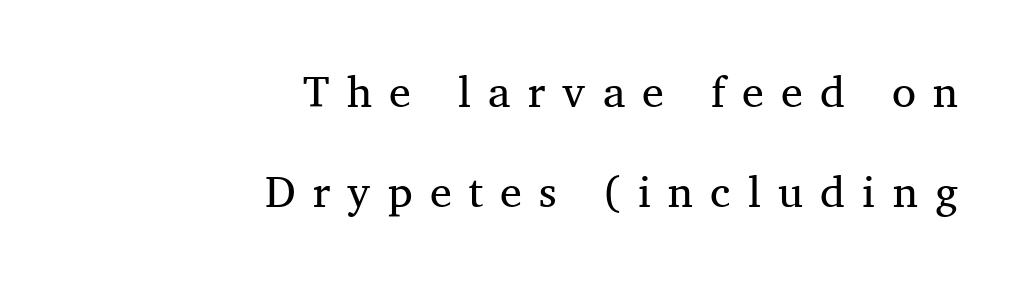
The compositor pushed each line to the right boundary. Tracking here is generous; glyphs stand well apart from one another. Designer's note — italics off, roman on. Vertical stems look standard width or narrower in stroke. Each row of text sits above clean, open space.
